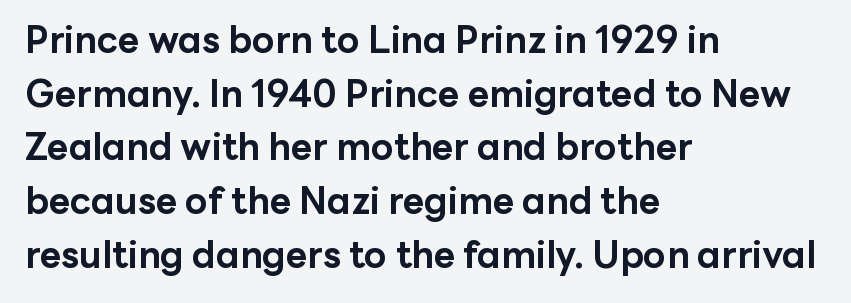
The image shows 37 px bold sans-serif type, upright; set left-aligned, normal line spacing (1.45x), normal letter spacing, not underlined; low stroke contrast and a medium x-height.
